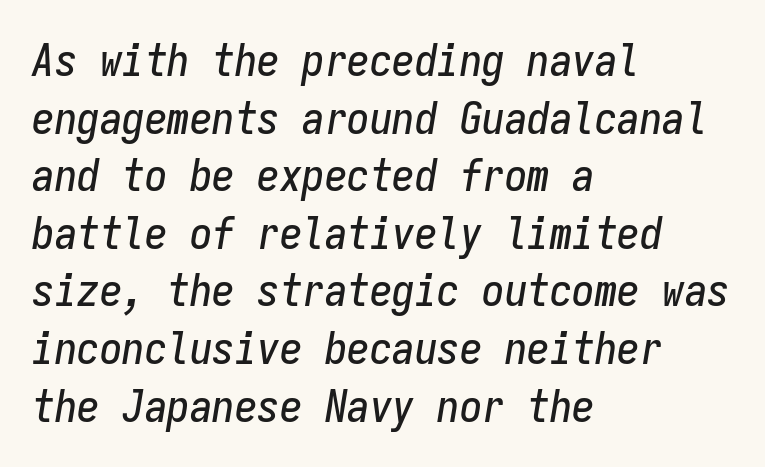
{"italic": "yes", "lean": "right", "slant_degrees": 9, "width": "condensed", "stroke_contrast": "low", "x_height": "medium", "monospaced": "yes", "underline": "no", "align": "left", "line_spacing": "normal", "line_spacing_ratio": 1.28, "letter_spacing": "normal", "letter_spacing_em": 0.0, "glyph_px": 45}
